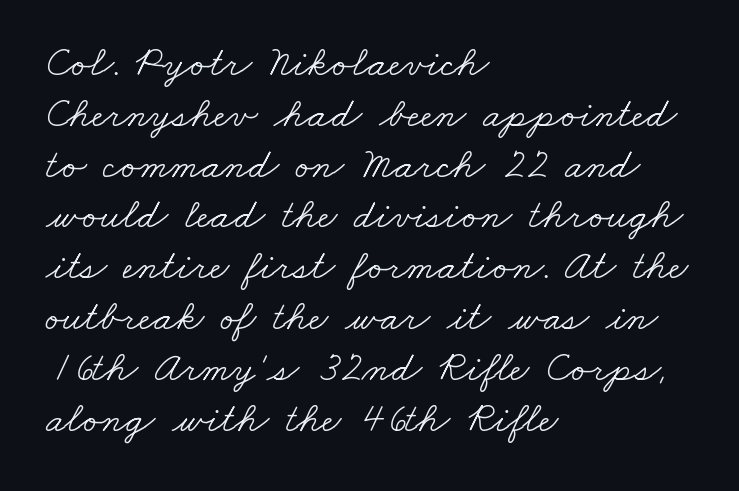
{"serif": "yes", "bold": "no", "weight": "light", "width": "wide", "stroke_contrast": "low", "x_height": "small", "monospaced": "no", "underline": "no", "align": "left", "line_spacing_ratio": 1.21, "letter_spacing": "normal", "letter_spacing_em": 0.0, "glyph_px": 42}
